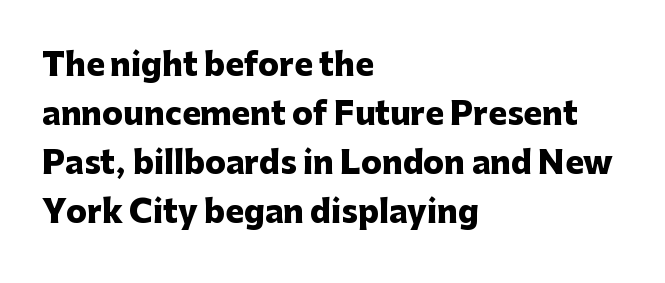
Caption: standard tracking, unaltered. You could not count columns in this text — the font is proportionally spaced. Glance below the letters and you will spot only blank space. Interline gaps are of average width in this sample. This rendering employs a face without finishing strokes, i.e., a sans-serif.
